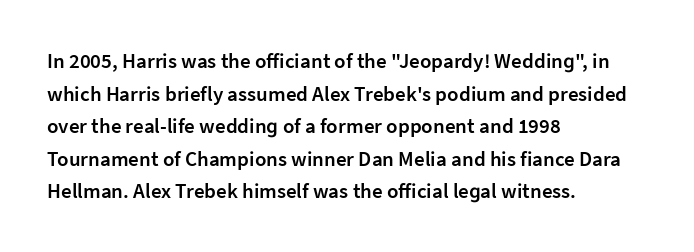
{"italic": "no", "bold": "semi", "underline": "no", "align": "left", "line_spacing": "normal", "line_spacing_ratio": 1.55, "letter_spacing": "normal", "letter_spacing_em": 0.0, "glyph_px": 21}
